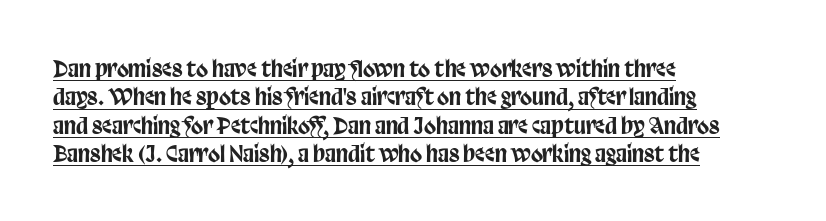
The image shows 22 px text type, upright; set left-aligned, normal line spacing (1.29x), normal letter spacing, underlined.
